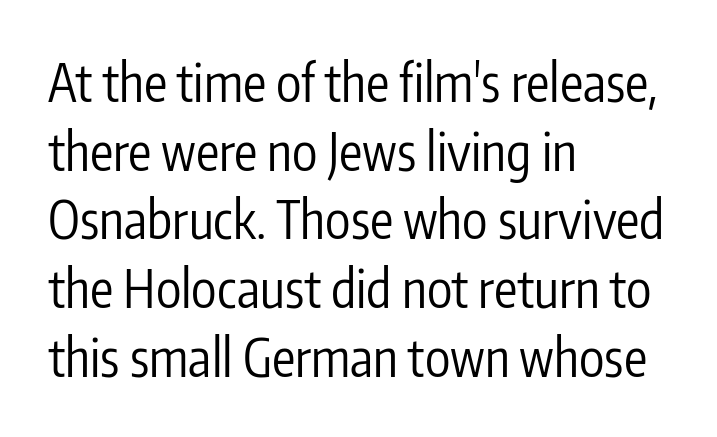
Q: Is the text bold? A: No.
Q: Is the text italic (slanted)? A: No, it is upright.
Q: Is the typeface a serif or a sans-serif typeface? A: Sans-serif.
Q: Is the text underlined? A: No.
Q: How is the paragraph aligned? A: Left-aligned.
Q: Is the spacing between letters normal or unusually wide? A: Normal.
Q: Is the spacing between lines tight, normal or loose? A: Normal.
Q: Width (condensed, normal, or wide)? A: Condensed.
Q: Stroke contrast? A: Low.
Q: x-height? A: Medium.
Q: Monospaced? A: No.
